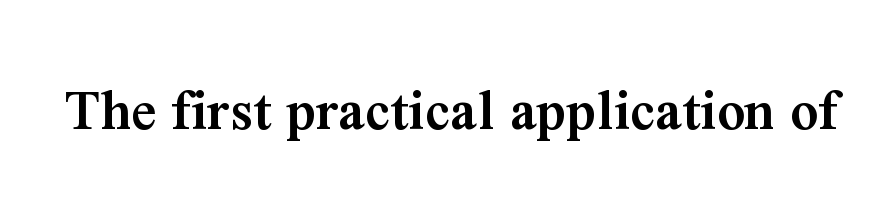
{"serif": "yes", "italic": "no", "bold": "semi", "weight": "semibold", "width": "normal", "stroke_contrast": "medium", "x_height": "medium", "monospaced": "no", "underline": "no", "letter_spacing": "normal", "letter_spacing_em": 0.0, "glyph_px": 61}
